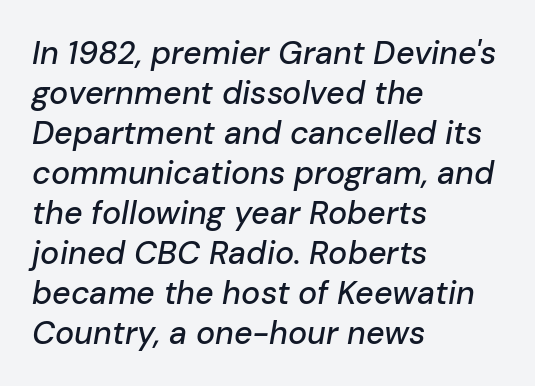
Q: Is the text italic (slanted)? A: Yes, it leans right by about 10 degrees.
Q: Is the text underlined? A: No.
Q: How is the paragraph aligned? A: Left-aligned.
Q: Is the spacing between letters normal or unusually wide? A: Normal.
Q: Is the spacing between lines tight, normal or loose? A: Normal.
Q: Width (condensed, normal, or wide)? A: Normal.
Q: Stroke contrast? A: Low.
Q: x-height? A: Medium.
Q: Monospaced? A: No.
